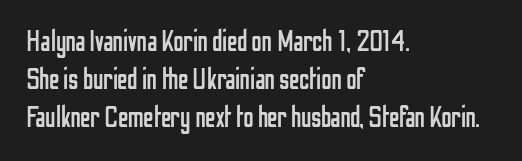
Letters have the restrained weight of plain body copy at most. Any mark beneath the type? The region is blank. The type is set solid horizontally, with unmodified tracking. Posture: vertical. The glyphs in this specimen are sans serif. A typesetter would call this proportional, since set widths differ per character.
